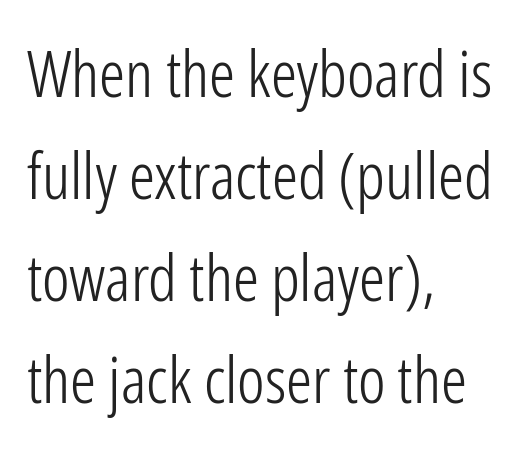
The image shows 65 px light, condensed sans-serif type, upright; set left-aligned, normal line spacing (1.57x), normal letter spacing, not underlined; low stroke contrast and a medium x-height.
